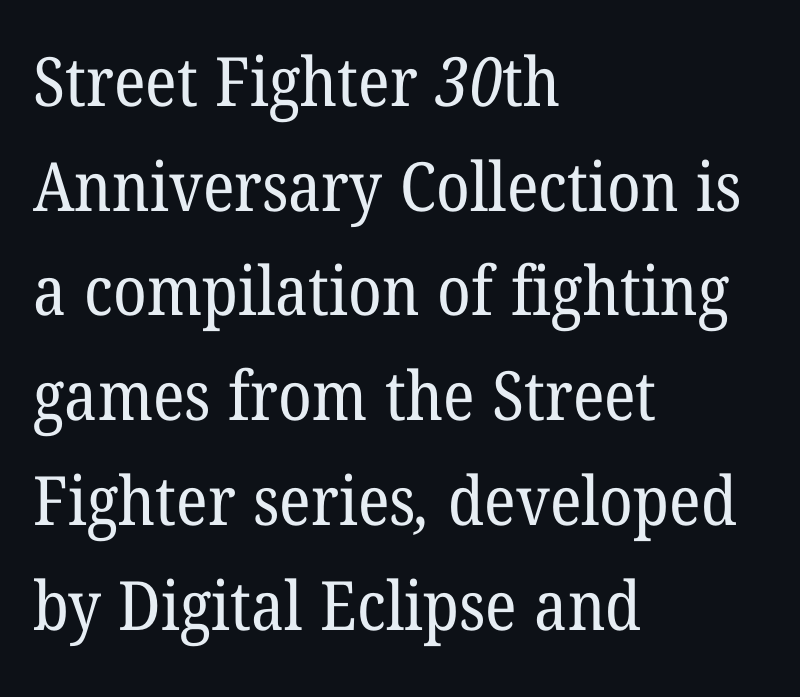
{"serif": "yes", "bold": "no", "weight": "regular", "width": "normal", "stroke_contrast": "low", "x_height": "medium", "monospaced": "no", "underline": "no", "align": "left", "line_spacing": "normal", "line_spacing_ratio": 1.54, "letter_spacing": "normal", "letter_spacing_em": 0.0, "glyph_px": 68}
